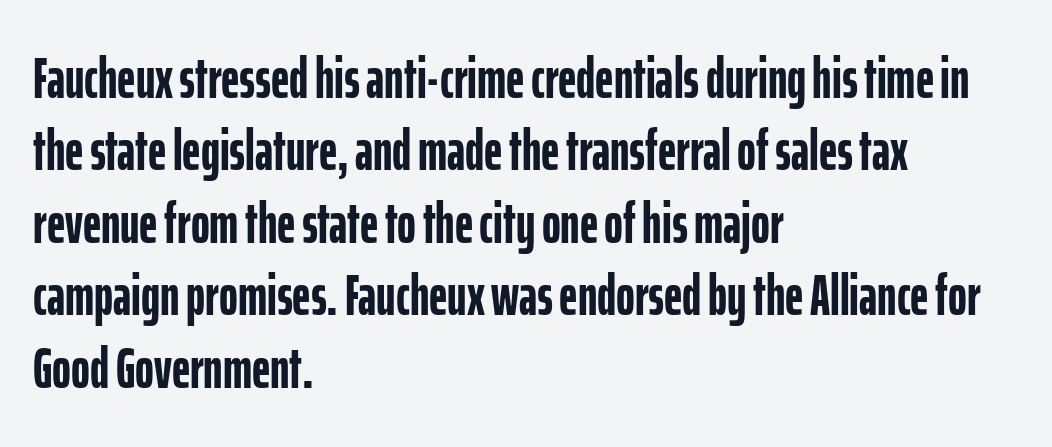
The image shows 57 px semibold, condensed sans-serif type, upright; set left-aligned, normal line spacing (1.27x), normal letter spacing, not underlined; low stroke contrast and a medium x-height.
